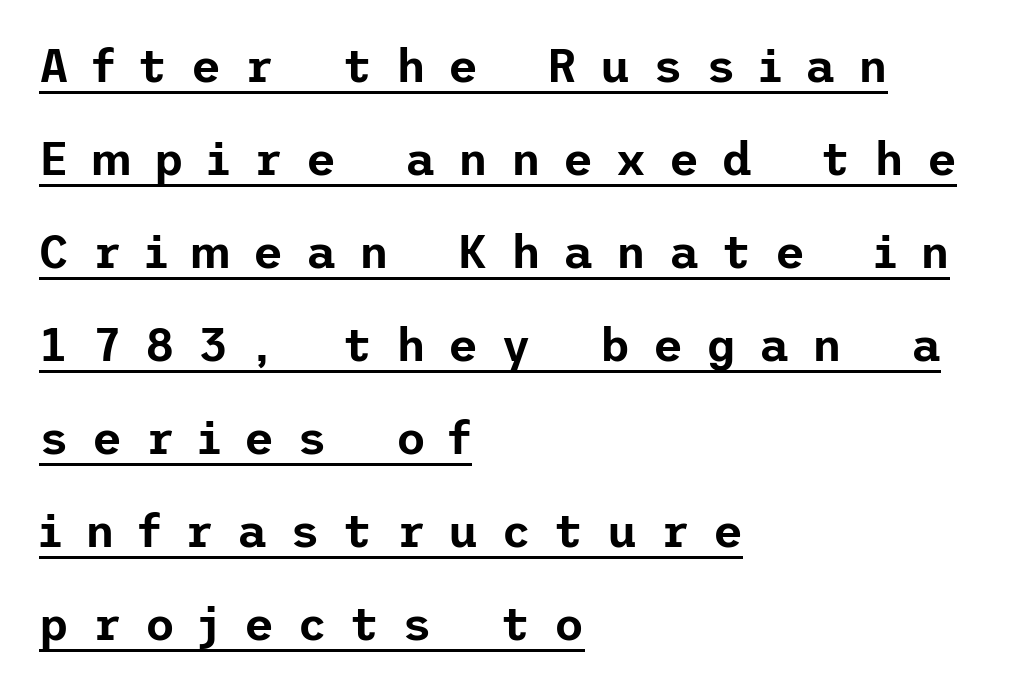
{"serif": "no", "italic": "no", "width": "normal", "stroke_contrast": "low", "x_height": "medium", "underline": "yes", "align": "left", "line_spacing": "loose", "line_spacing_ratio": 2.02, "letter_spacing": "wide", "letter_spacing_em": 0.5, "glyph_px": 46}
